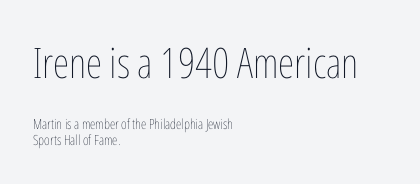
The image shows 42 px thin, condensed type, upright; set left-aligned, tight line spacing (1.14x), normal letter spacing, not underlined; the first (top) block is 3.0x larger; low stroke contrast and a medium x-height.
